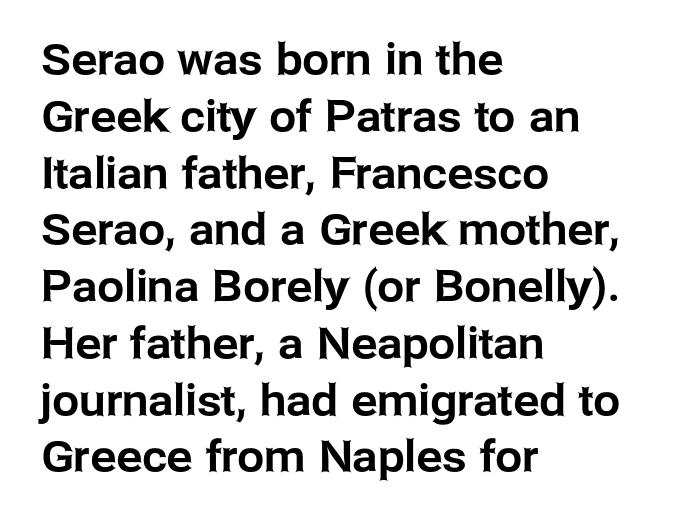
The image shows 43 px sans-serif type, upright; set left-aligned, normal line spacing (1.32x), normal letter spacing, not underlined; low stroke contrast and a medium x-height.
